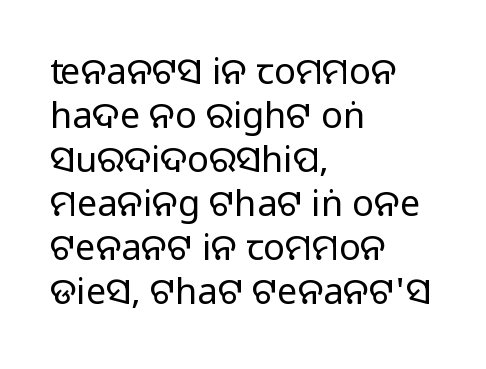
{"serif": "no", "italic": "no", "bold": "no", "weight": "regular", "width": "normal", "stroke_contrast": "low", "x_height": "large", "monospaced": "no", "underline": "no", "align": "left", "line_spacing_ratio": 1.22, "letter_spacing": "normal", "letter_spacing_em": 0.0, "glyph_px": 36}
